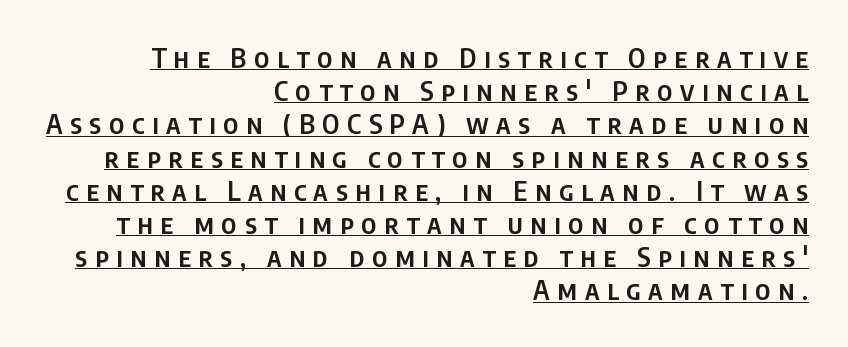
{"italic": "no", "bold": "semi", "underline": "yes", "align": "right", "line_spacing_ratio": 1.23, "letter_spacing": "wide", "letter_spacing_em": 0.28, "glyph_px": 27}
